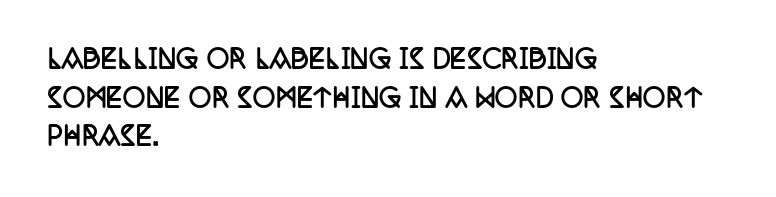
{"italic": "no", "bold": "yes", "underline": "no", "align": "left", "line_spacing": "normal", "line_spacing_ratio": 1.55, "letter_spacing": "normal", "letter_spacing_em": 0.0, "glyph_px": 25}
